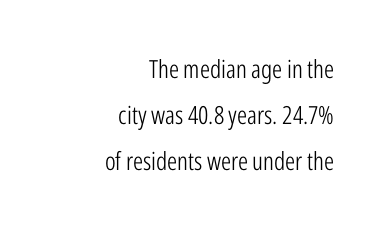
Heaviness? Minimal to ordinary, like unemphasized prose. Inter-character spacing is left at the font's built-in metrics. Visually the block forms a straight wall on the right and a jagged coastline on the left. You can tell it's not italic because the verticals are truly vertical.
